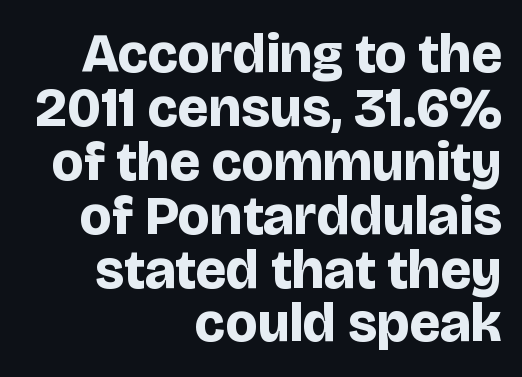
{"serif": "no", "italic": "no", "bold": "yes", "weight": "bold", "width": "normal", "stroke_contrast": "low", "x_height": "large", "monospaced": "no", "underline": "no", "align": "right", "line_spacing": "tight", "line_spacing_ratio": 0.98, "letter_spacing": "normal", "letter_spacing_em": 0.0, "glyph_px": 55}
